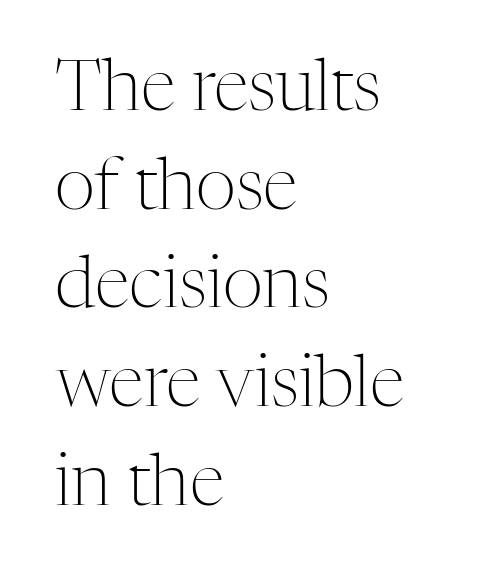
{"serif": "yes", "italic": "no", "bold": "no", "weight": "light", "width": "normal", "stroke_contrast": "medium", "x_height": "medium", "monospaced": "no", "underline": "no", "align": "left", "line_spacing": "normal", "line_spacing_ratio": 1.39, "letter_spacing": "normal", "letter_spacing_em": 0.0, "glyph_px": 71}
